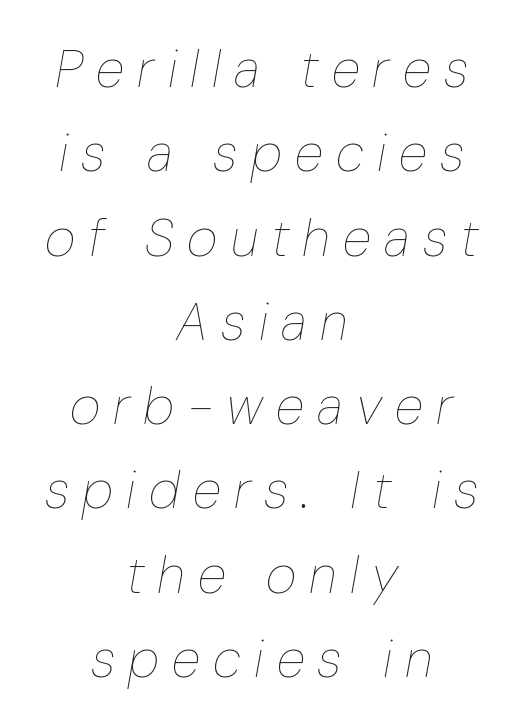
Each letter keeps its own natural width here, so spacing adapts to shape. Bold? No — there's no thickening of the strokes. Horizontal alignment here is central, giving a formal, balanced look. Horizontal bands of white between lines are of average thickness. A clean baseline with only descenders dipping below it. Spacing between characters has been opened up far beyond the box default.
